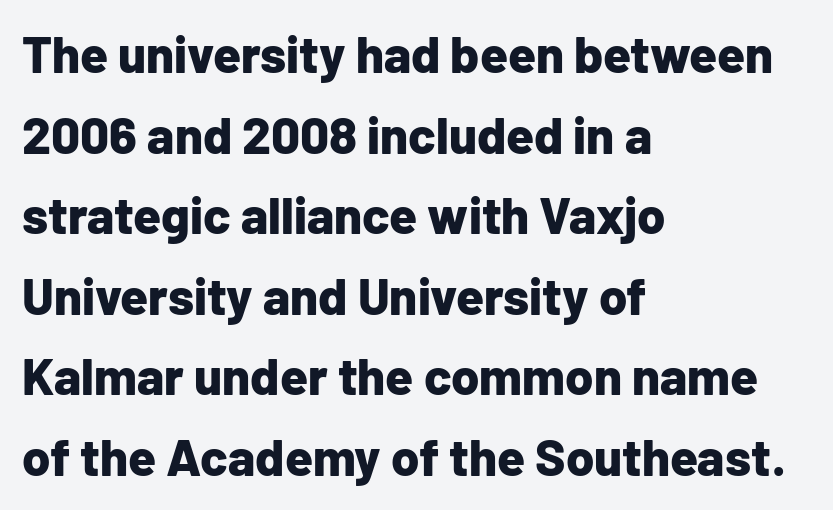
Q: Is the text bold? A: Yes.
Q: Is the text italic (slanted)? A: No, it is upright.
Q: Is the typeface a serif or a sans-serif typeface? A: Sans-serif.
Q: Is the text underlined? A: No.
Q: How is the paragraph aligned? A: Left-aligned.
Q: Is the spacing between letters normal or unusually wide? A: Normal.
Q: Is the spacing between lines tight, normal or loose? A: Normal.
Q: Width (condensed, normal, or wide)? A: Normal.
Q: Stroke contrast? A: Low.
Q: x-height? A: Medium.
Q: Monospaced? A: No.
